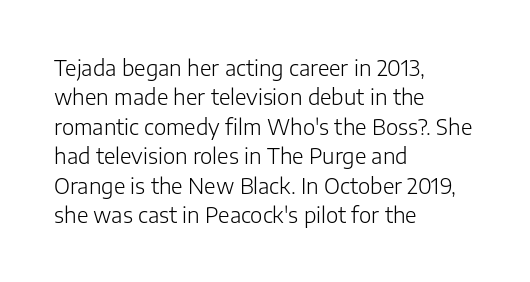
{"italic": "no", "bold": "no", "underline": "no", "align": "left", "line_spacing": "normal", "line_spacing_ratio": 1.4, "letter_spacing": "normal", "letter_spacing_em": 0.0, "glyph_px": 21}
